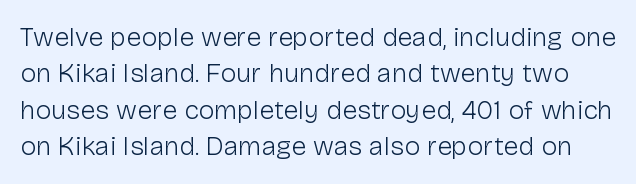
{"italic": "no", "bold": "no", "underline": "no", "line_spacing": "normal", "line_spacing_ratio": 1.35, "letter_spacing": "normal", "letter_spacing_em": 0.0, "glyph_px": 27}
